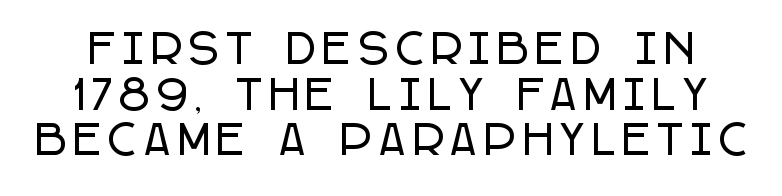
The image shows 40 px condensed sans-serif type, upright; set tight line spacing (1.14x), not underlined; low stroke contrast and a large x-height.
